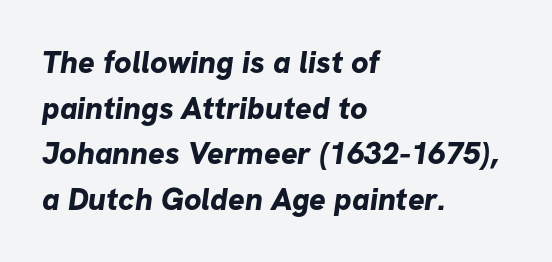
The image shows 31 px bold sans-serif type; set left-aligned, normal line spacing (1.47x), normal letter spacing, not underlined; low stroke contrast and a medium x-height.
